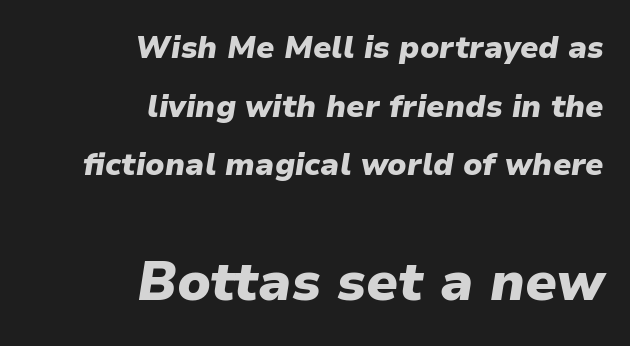
{"italic": "yes", "lean": "right", "slant_degrees": 9, "bold": "yes", "weight": "heavy", "width": "normal", "stroke_contrast": "low", "x_height": "medium", "monospaced": "no", "underline": "no", "align": "right", "line_spacing_ratio": 1.89, "letter_spacing": "normal", "letter_spacing_em": 0.0, "larger_block": "second", "size_ratio": 1.74, "glyph_px": 54}
